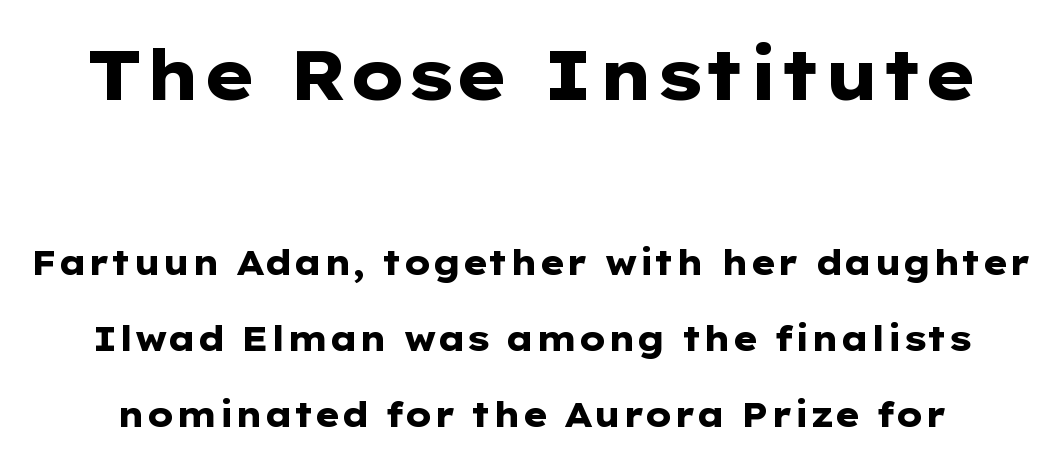
Q: Is the text bold? A: Yes.
Q: Is the text italic (slanted)? A: No, it is upright.
Q: Is the typeface a serif or a sans-serif typeface? A: Sans-serif.
Q: Is the text underlined? A: No.
Q: Is the spacing between letters normal or unusually wide? A: Normal.
Q: Is the spacing between lines tight, normal or loose? A: Loose.
Q: Which block of text is set in a larger size, the first (top) or the second (bottom)? A: The first (top) one.
Q: Width (condensed, normal, or wide)? A: Wide.
Q: Stroke contrast? A: Low.
Q: x-height? A: Medium.
Q: Monospaced? A: No.
